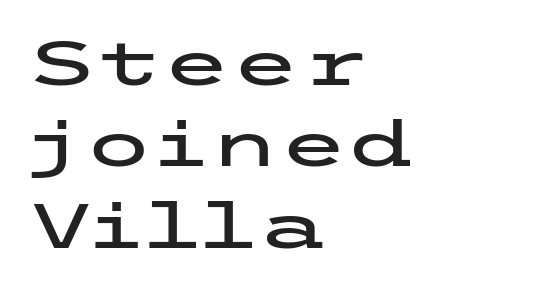
Posture: vertical. Alignment: flush left. This rendering features lettering with no underline. Are there feet on the stems? There aren't — it's a sans. Short note: letters normally spaced. Leading matches the norm, producing a regular column.
